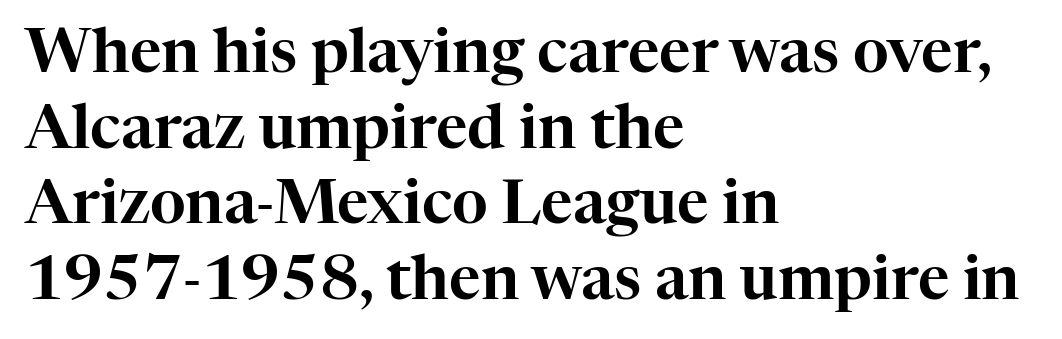
Tracking value appears to be zero — textbook default spacing. All the whitespace from short lines collects on the right. Is there any slant? The stems are plumb. You could not count columns in this text — the font is proportionally spaced. A clean baseline with only descenders dipping below it.
